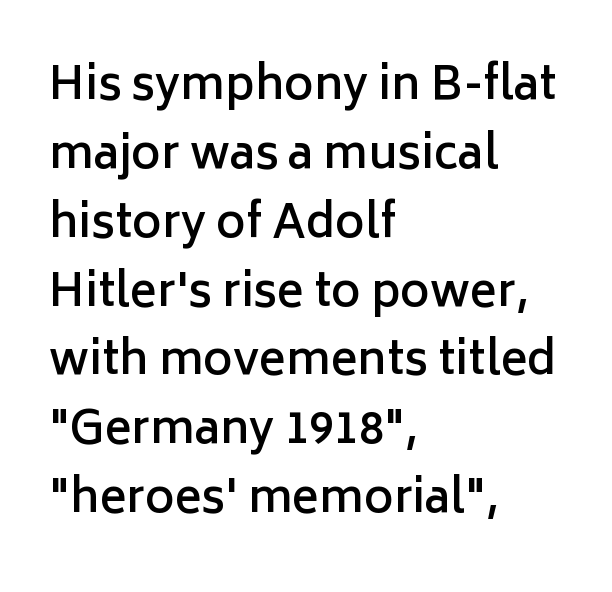
Each line starts at the same left margin while the right side varies. If you drew a line through each stem, it would be perfectly vertical. Each letter keeps its own natural width here, so spacing adapts to shape. The glyphs are unaccompanied by any horizontal stroke below them. Font category for this specimen: sans-serif.
